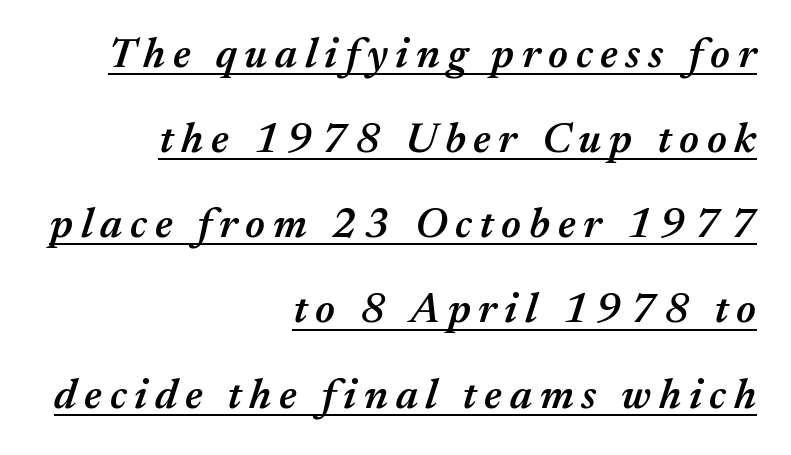
The paragraph shown leans on its right margin. The letters advance in unequal steps, a hallmark of proportional type. The glyphs are accompanied by a horizontal stroke just below them. If you drew a line through each stem, it would be angled. Vertically, the passage feels expansive, rows floating well apart. The glyphs have the mass of a demibold cut, below bold.
